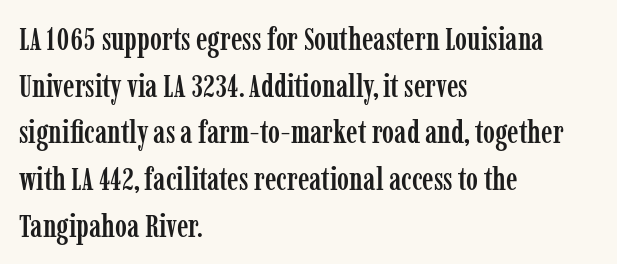
You could not count columns in this text — the font is proportionally spaced. Honestly, the letter spacing is just normal — you wouldn't notice it. Is this a sans? No — the strokes have serifs. When letters stand straight like this, we call the style roman or upright.
